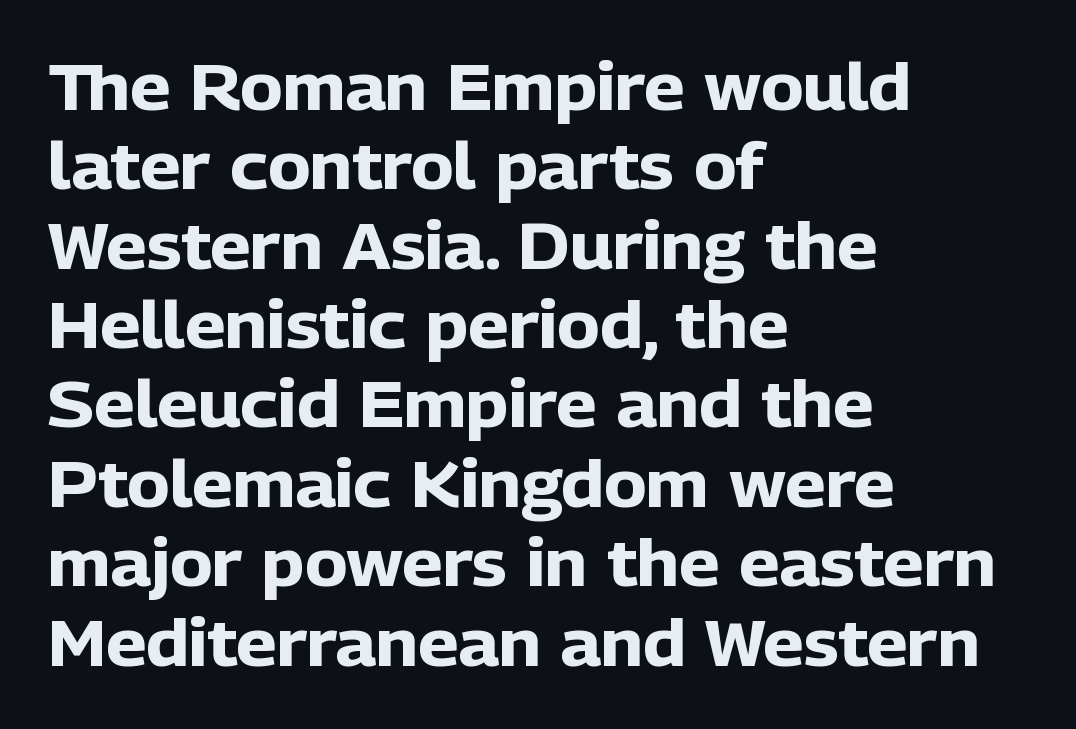
Q: Is the text bold? A: Yes.
Q: Is the text italic (slanted)? A: No, it is upright.
Q: Is the typeface a serif or a sans-serif typeface? A: Sans-serif.
Q: Is the text underlined? A: No.
Q: How is the paragraph aligned? A: Left-aligned.
Q: Is the spacing between letters normal or unusually wide? A: Normal.
Q: Width (condensed, normal, or wide)? A: Normal.
Q: Stroke contrast? A: Low.
Q: x-height? A: Medium.
Q: Monospaced? A: No.
